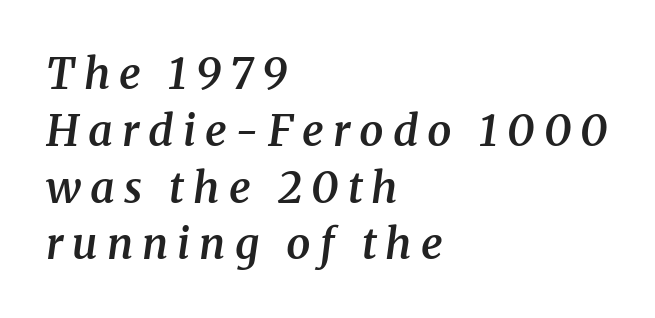
The image shows 43 px semibold serif type, italic (leaning right); set left-aligned, normal line spacing (1.32x), unusually wide letter spacing (+0.21 em), not underlined; medium stroke contrast and a medium x-height.
